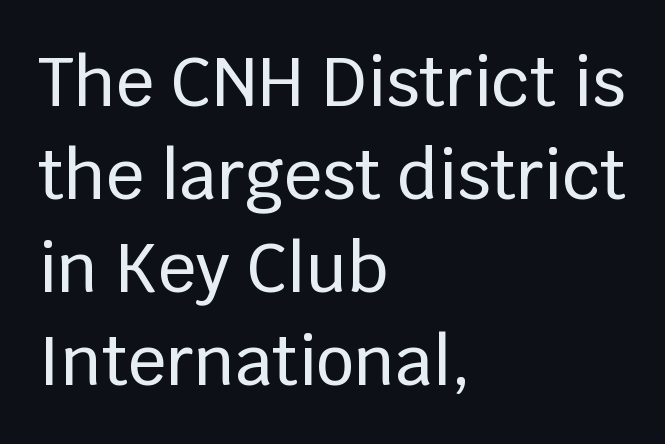
{"serif": "no", "italic": "no", "width": "normal", "stroke_contrast": "low", "x_height": "large", "monospaced": "no", "underline": "no", "align": "left", "line_spacing": "normal", "line_spacing_ratio": 1.39, "letter_spacing": "normal", "letter_spacing_em": 0.0, "glyph_px": 67}
